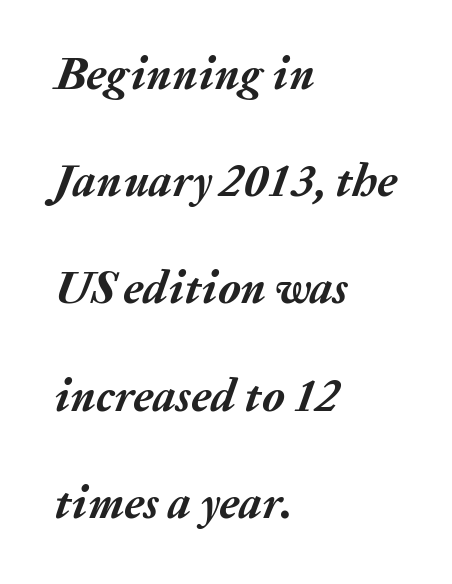
Q: Is the text bold? A: Yes.
Q: Is the text italic (slanted)? A: Yes, it leans right by about 20 degrees.
Q: Is the text underlined? A: No.
Q: How is the paragraph aligned? A: Left-aligned.
Q: Is the spacing between letters normal or unusually wide? A: Normal.
Q: Is the spacing between lines tight, normal or loose? A: Loose.
Q: Width (condensed, normal, or wide)? A: Normal.
Q: Stroke contrast? A: Medium.
Q: x-height? A: Medium.
Q: Monospaced? A: No.
